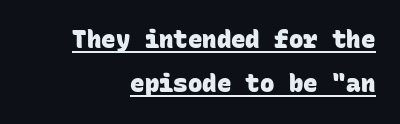
{"bold": "yes", "underline": "yes", "align": "right", "line_spacing_ratio": 1.84, "letter_spacing": "normal", "letter_spacing_em": 0.0, "glyph_px": 24}
